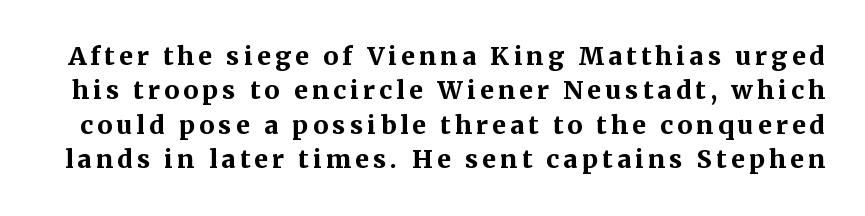
{"italic": "no", "bold": "yes", "underline": "no", "line_spacing": "normal", "line_spacing_ratio": 1.38, "glyph_px": 25}
